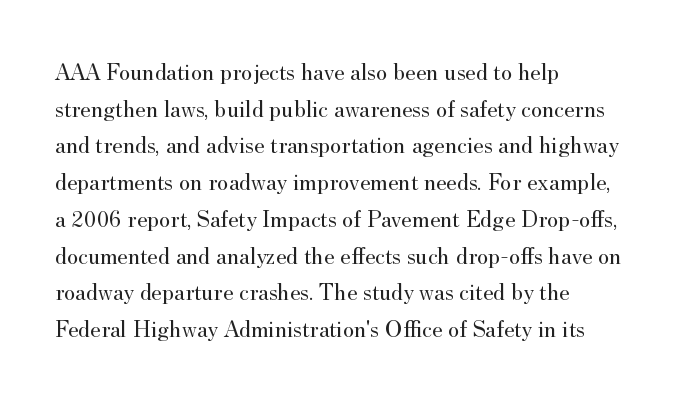
Standard letterfit; no display-style spreading of the glyphs. No chunkiness to these letters — they're not bold. This is roman type, the default non-slanted kind. Does the copy run flush right? No — it runs flush left.
